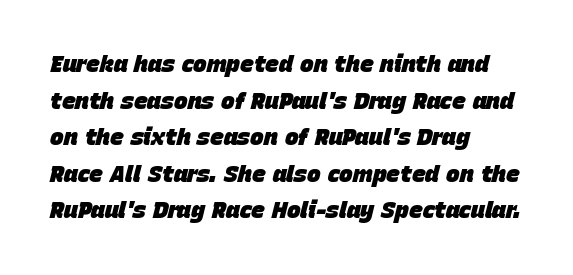
The image shows 23 px bold type, italic (leaning right); set left-aligned, normal line spacing (1.59x), normal letter spacing, not underlined.
